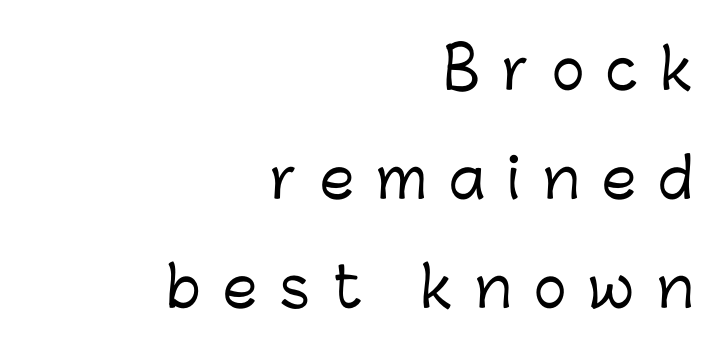
The image shows 55 px sans-serif type, upright; set right-aligned, loose line spacing (1.98x), unusually wide letter spacing (+0.41 em), not underlined; low stroke contrast and a medium x-height.
